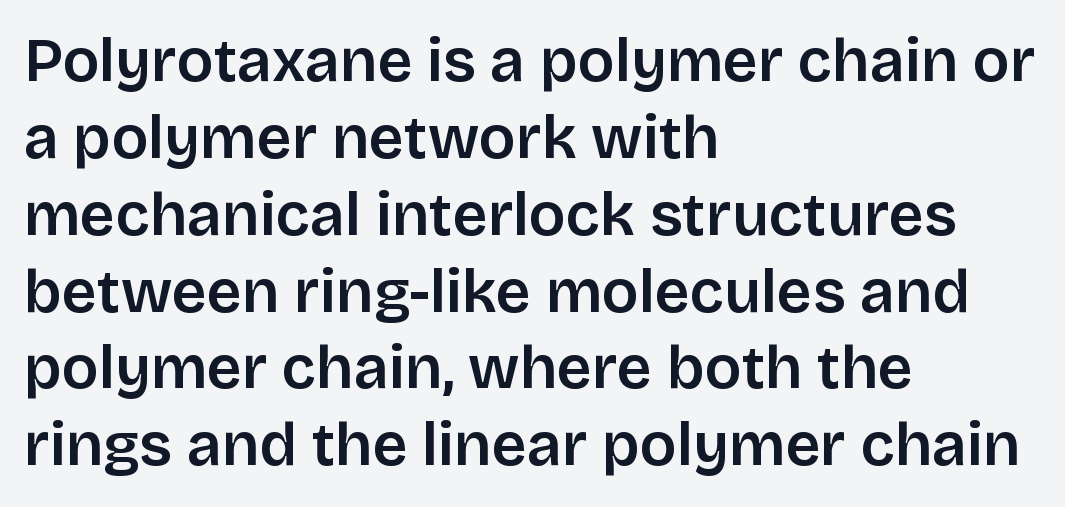
The image shows 61 px sans-serif type, upright; set left-aligned, normal line spacing (1.26x), normal letter spacing, not underlined; low stroke contrast and a large x-height.
